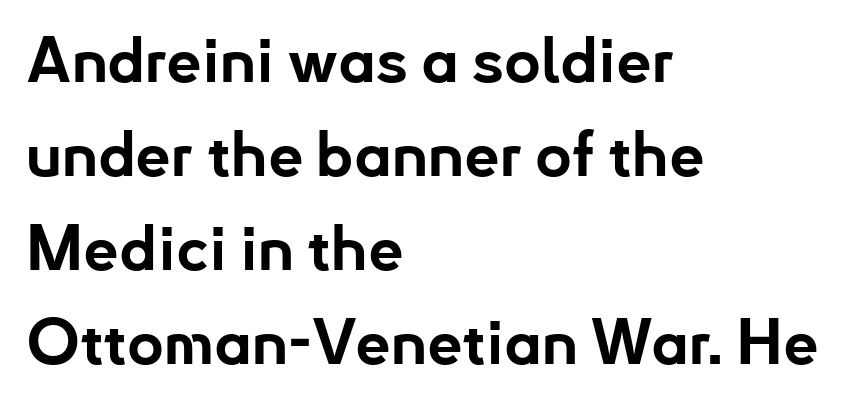
Baseline-to-baseline distance is the conventional proportion of letter height. To sum up the face: it is a sans, with no serifs. The lines are quadded left. These lines are rendered in a variable-pitch font. Any mark beneath the type? The region is blank.
